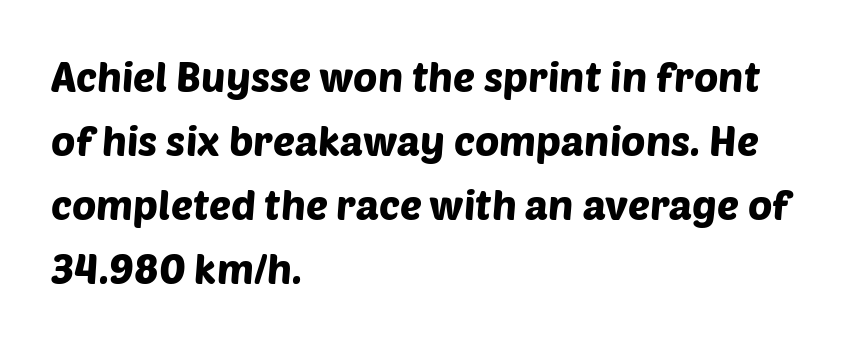
The image shows 41 px sans-serif type; set left-aligned, normal line spacing (1.56x), normal letter spacing, not underlined; low stroke contrast and a large x-height.
